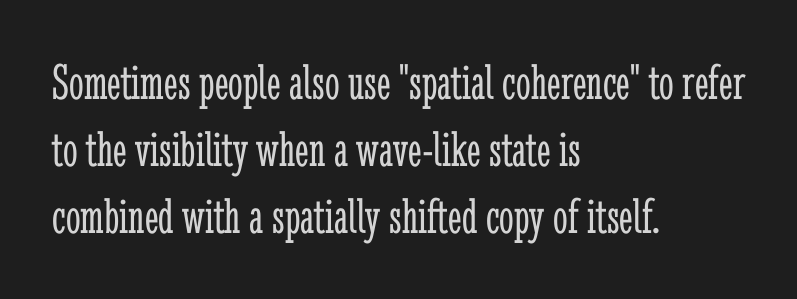
Q: Is the text bold? A: No.
Q: Is the text italic (slanted)? A: No, it is upright.
Q: Is the typeface a serif or a sans-serif typeface? A: Serif.
Q: Is the text underlined? A: No.
Q: How is the paragraph aligned? A: Left-aligned.
Q: Is the spacing between letters normal or unusually wide? A: Normal.
Q: Is the spacing between lines tight, normal or loose? A: Normal.
Q: Width (condensed, normal, or wide)? A: Condensed.
Q: Stroke contrast? A: Low.
Q: x-height? A: Medium.
Q: Monospaced? A: No.
